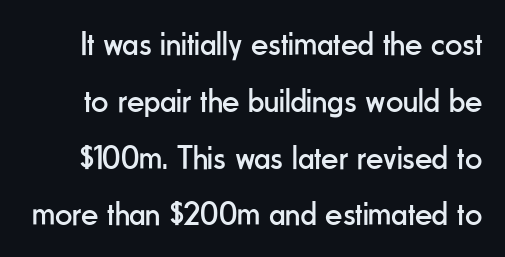
The image shows 34 px regular-weight, condensed sans-serif type, upright; set normal line spacing (1.67x), normal letter spacing, not underlined; low stroke contrast and a small x-height.
